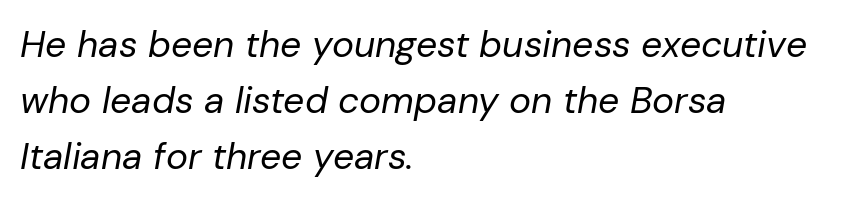
Q: Is the text bold? A: No.
Q: Is the text italic (slanted)? A: Yes, it leans right by about 10 degrees.
Q: Is the text underlined? A: No.
Q: How is the paragraph aligned? A: Left-aligned.
Q: Is the spacing between letters normal or unusually wide? A: Normal.
Q: Is the spacing between lines tight, normal or loose? A: Normal.
Q: Width (condensed, normal, or wide)? A: Normal.
Q: Stroke contrast? A: Low.
Q: x-height? A: Medium.
Q: Monospaced? A: No.
